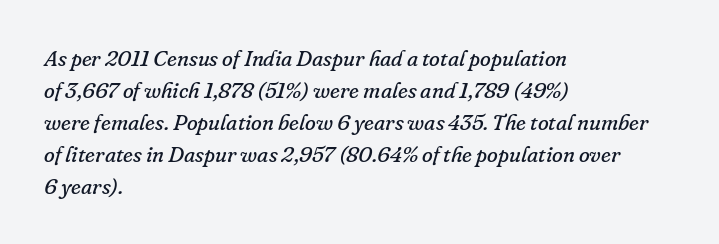
{"italic": "yes", "lean": "right", "slant_degrees": 16, "bold": "no", "underline": "no", "align": "left", "line_spacing": "normal", "line_spacing_ratio": 1.45, "letter_spacing": "normal", "letter_spacing_em": 0.0, "glyph_px": 22}
